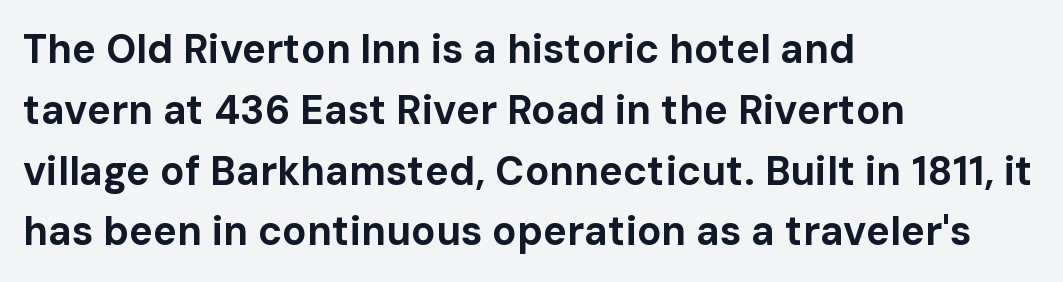
Q: Is the text bold? A: Yes.
Q: Is the text italic (slanted)? A: No, it is upright.
Q: Is the typeface a serif or a sans-serif typeface? A: Sans-serif.
Q: Is the text underlined? A: No.
Q: How is the paragraph aligned? A: Left-aligned.
Q: Is the spacing between letters normal or unusually wide? A: Normal.
Q: Is the spacing between lines tight, normal or loose? A: Normal.
Q: Width (condensed, normal, or wide)? A: Normal.
Q: Stroke contrast? A: Low.
Q: x-height? A: Medium.
Q: Monospaced? A: No.
